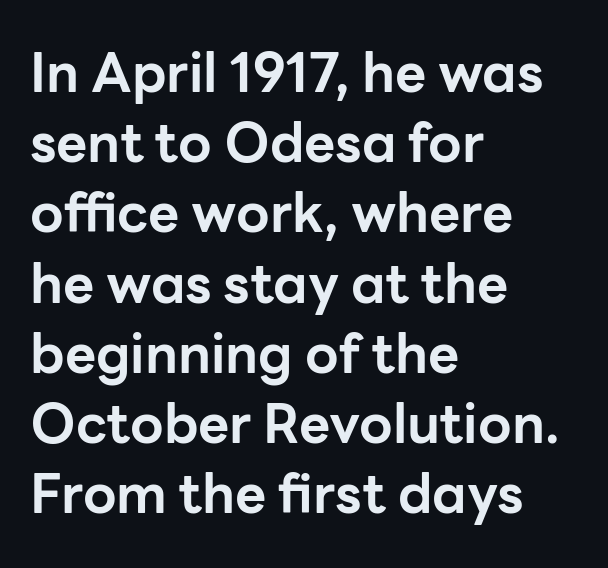
The image shows 54 px bold sans-serif type, upright; set left-aligned, normal line spacing (1.3x), normal letter spacing, not underlined; low stroke contrast and a medium x-height.
